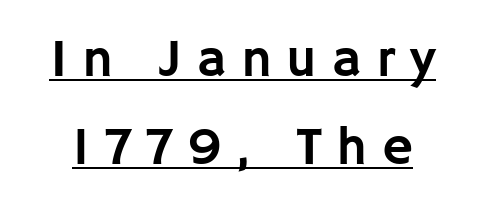
A typesetter would mark this as roman, not italic. The passage shown has open, widely tracked lettering throughout. The rendering uses natural spacing where letterforms have individual widths. To sum up the face: it is a sans, with no serifs. Interline gaps are of average width in this sample.
